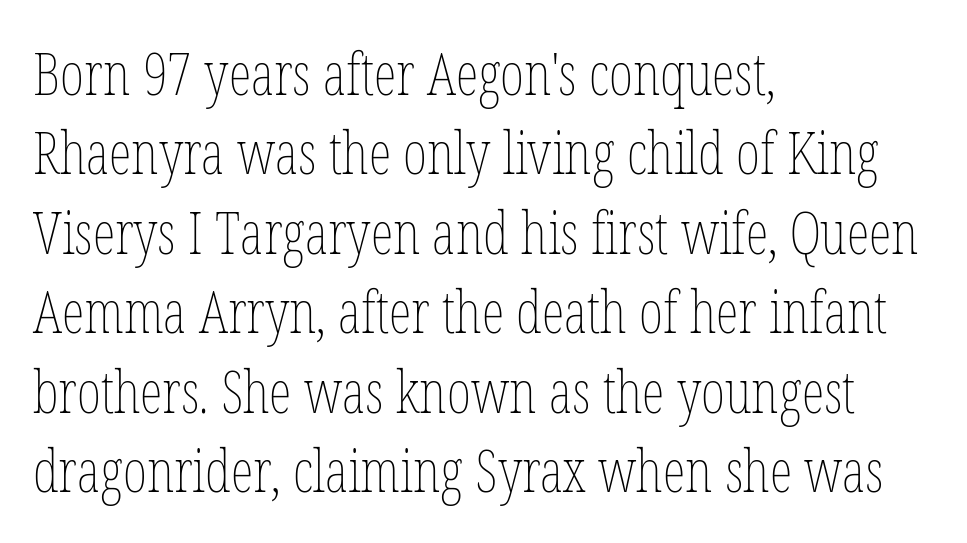
Spacing between characters is what you'd get straight out of the box. Is there any slant? The stems are plumb. A typesetter would call this leading conventional body-copy spacing. A typesetter would call this proportional, since set widths differ per character. Layout note: lines flush left.
